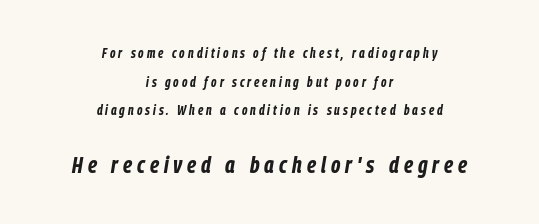
{"italic": "yes", "lean": "right", "slant_degrees": 9, "bold": "yes", "underline": "no", "align": "center", "line_spacing": "loose", "line_spacing_ratio": 2.05, "letter_spacing": "wide", "letter_spacing_em": 0.21, "larger_block": "second", "size_ratio": 1.71, "glyph_px": 24}
